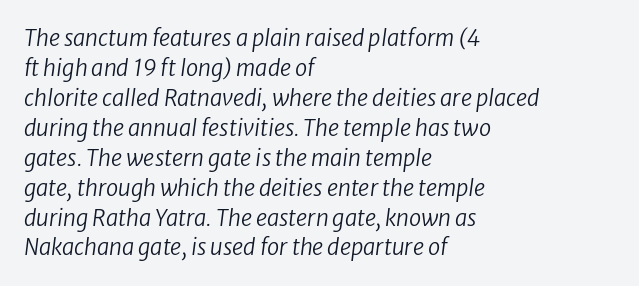
{"italic": "yes", "lean": "right", "slant_degrees": 8, "bold": "no", "underline": "no", "align": "left", "line_spacing": "normal", "line_spacing_ratio": 1.36, "letter_spacing": "normal", "letter_spacing_em": 0.0, "glyph_px": 22}
